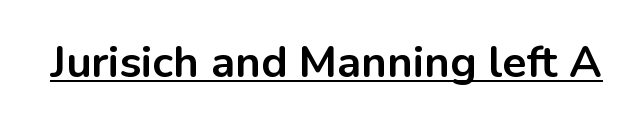
The image shows 44 px bold sans-serif type, upright; set normal letter spacing, underlined; low stroke contrast and a medium x-height.
